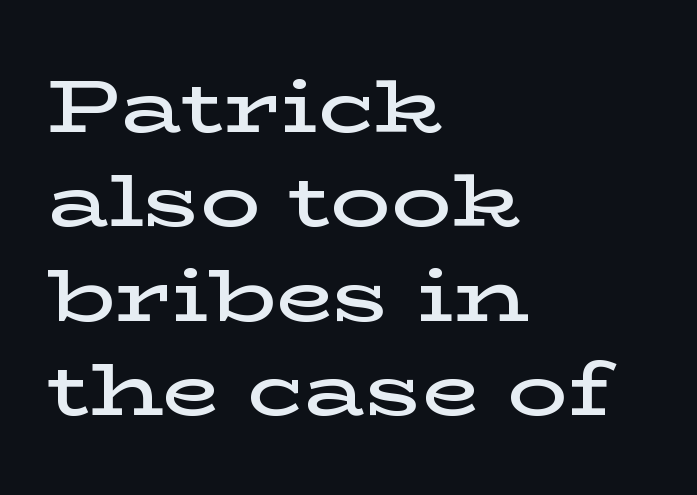
{"serif": "yes", "italic": "no", "bold": "semi", "weight": "semibold", "width": "wide", "stroke_contrast": "low", "x_height": "medium", "monospaced": "no", "underline": "no", "align": "left", "line_spacing": "normal", "line_spacing_ratio": 1.26, "letter_spacing": "normal", "letter_spacing_em": 0.0, "glyph_px": 75}
